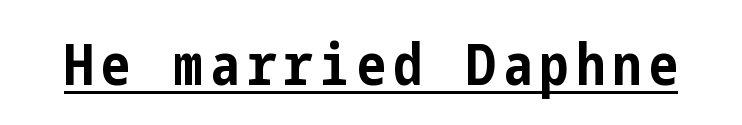
Q: Is the text bold? A: Yes.
Q: Is the text italic (slanted)? A: No, it is upright.
Q: Is the typeface a serif or a sans-serif typeface? A: Sans-serif.
Q: Is the text underlined? A: Yes.
Q: Width (condensed, normal, or wide)? A: Condensed.
Q: Stroke contrast? A: Low.
Q: x-height? A: Medium.
